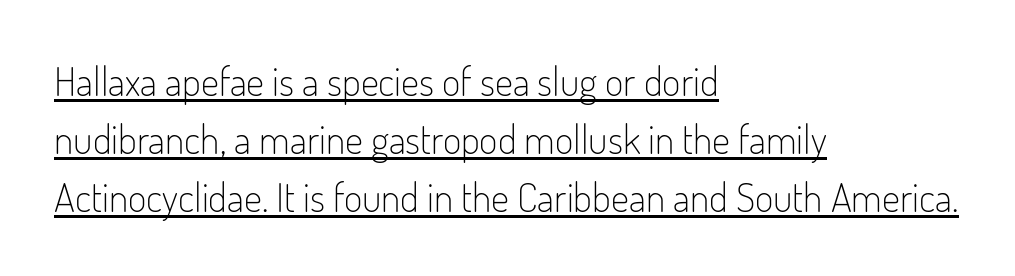
In terms of letterspacing, this is plain default setting. Short and long lines alike share a common starting point at left. Think of a printed novel: that variable character pitch is what you see here. Rows of type keep a routine distance in the vertical direction.
